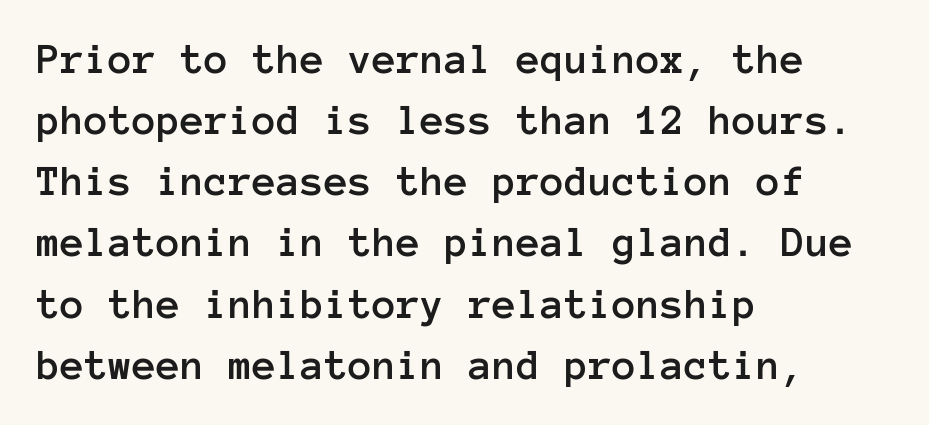
Q: Is the text italic (slanted)? A: No, it is upright.
Q: Is the text underlined? A: No.
Q: How is the paragraph aligned? A: Left-aligned.
Q: Is the spacing between letters normal or unusually wide? A: Normal.
Q: Is the spacing between lines tight, normal or loose? A: Normal.
Q: Width (condensed, normal, or wide)? A: Normal.
Q: Stroke contrast? A: Low.
Q: x-height? A: Medium.
Q: Monospaced? A: Yes.
